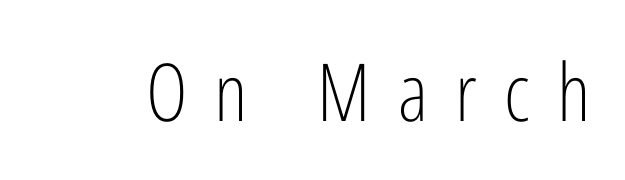
The image shows 80 px light, condensed sans-serif type, upright; set unusually wide letter spacing (+0.34 em), not underlined; low stroke contrast and a medium x-height.
